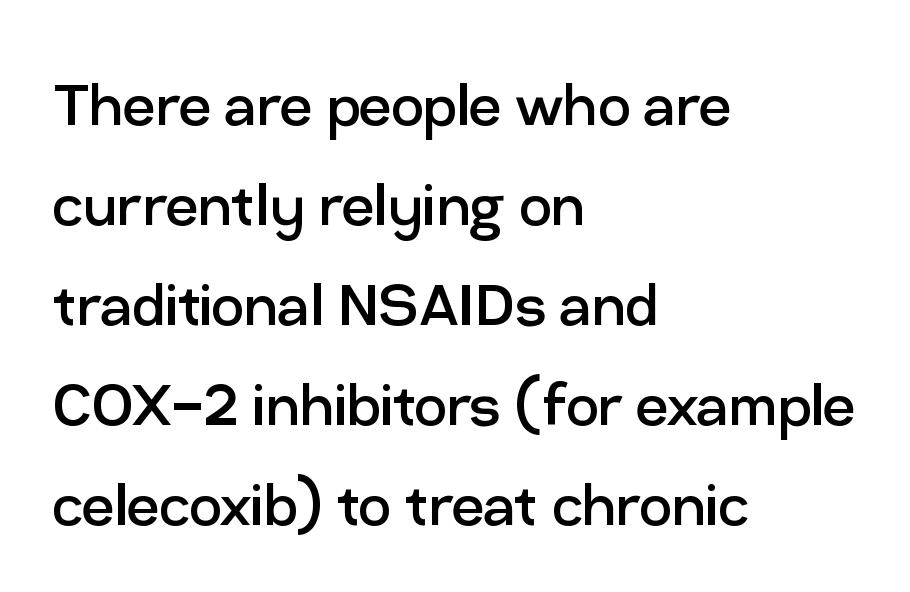
{"serif": "no", "italic": "no", "bold": "no", "weight": "regular", "width": "normal", "stroke_contrast": "low", "x_height": "medium", "monospaced": "no", "underline": "no", "align": "left", "line_spacing": "normal", "line_spacing_ratio": 1.39, "letter_spacing": "normal", "letter_spacing_em": 0.0, "glyph_px": 72}
